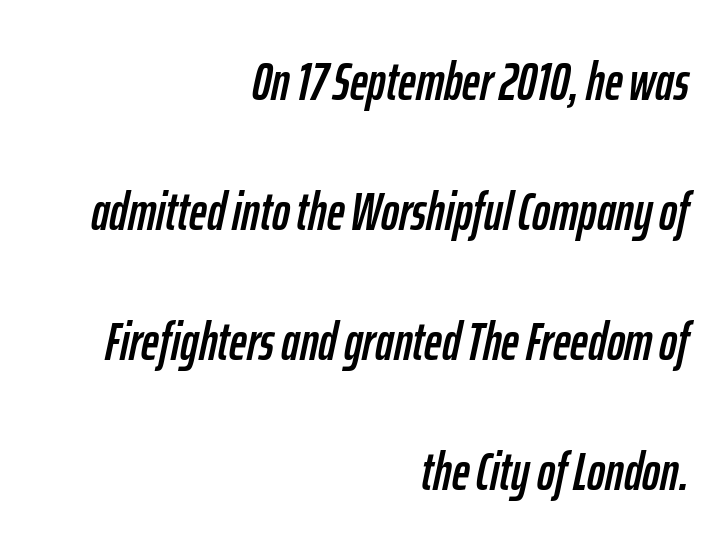
Q: Is the text italic (slanted)? A: Yes, it leans right by about 12 degrees.
Q: Is the text underlined? A: No.
Q: How is the paragraph aligned? A: Right-aligned.
Q: Is the spacing between letters normal or unusually wide? A: Normal.
Q: Is the spacing between lines tight, normal or loose? A: Loose.
Q: Width (condensed, normal, or wide)? A: Condensed.
Q: Stroke contrast? A: Low.
Q: x-height? A: Medium.
Q: Monospaced? A: No.
